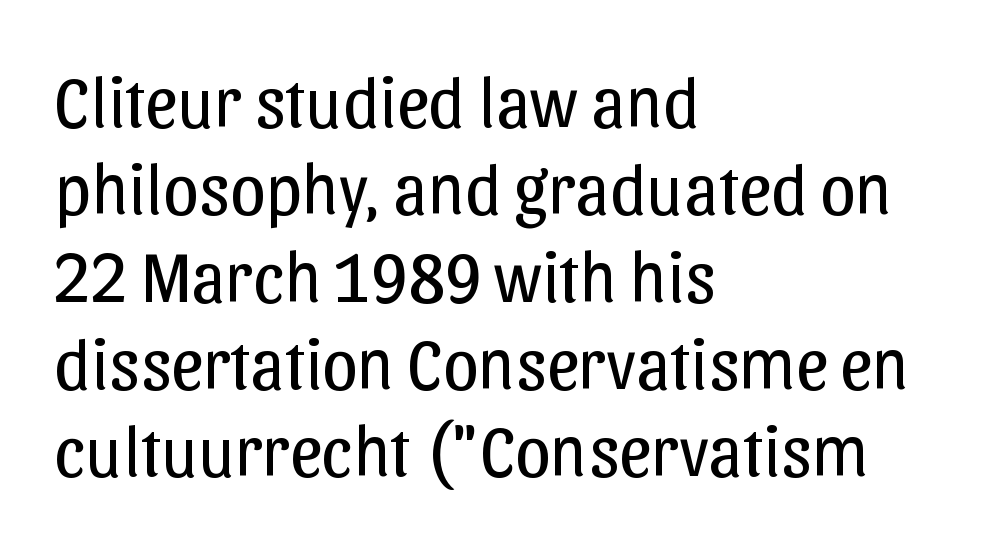
Weight: regular or lighter. This sample has the flowing, uneven cadence of proportional lettering. Bare-footed words on every line. A roman cut, with each character standing at attention. In terms of letterform style, serifs are entirely absent.
